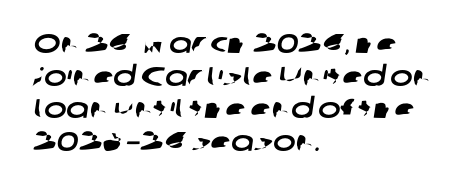
Q: Is the text underlined? A: No.
Q: How is the paragraph aligned? A: Left-aligned.
Q: Is the spacing between letters normal or unusually wide? A: Normal.
